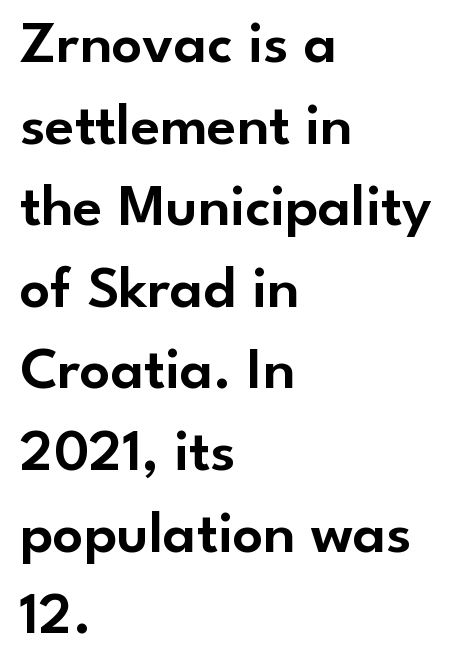
Character widths vary here, with narrow letters taking less room than wide ones. If you drew a ruler down the left edge, every line would touch it. The leading is moderate, giving the passage an even texture. Check where the strokes stop: nothing finishes them off — pure sans. Each row of text sits above clean, open space.
